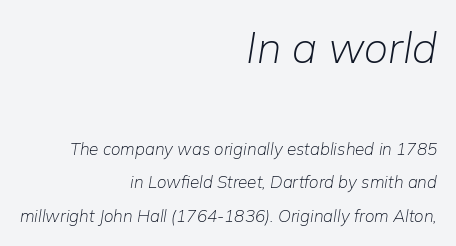
The image shows 43 px light type, italic (leaning right); set right-aligned, loose line spacing (1.95x), normal letter spacing, not underlined; the first (top) block is 2.53x larger; low stroke contrast and a medium x-height.
